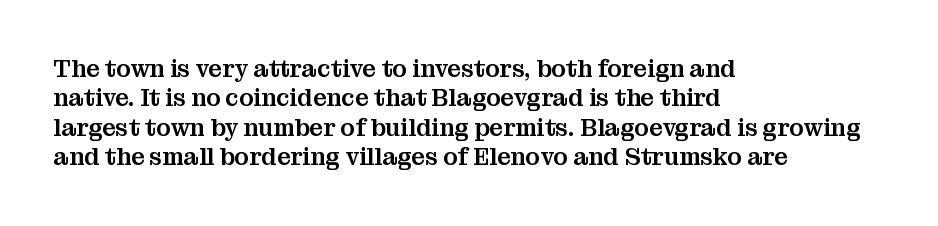
The lettering stays uniformly vertical, giving the passage a roman look. The letterforms sit shoulder to shoulder at normal distance. The setting favours the left margin, as ordinary paragraphs usually do. Decoration check: the copy has no underline.
